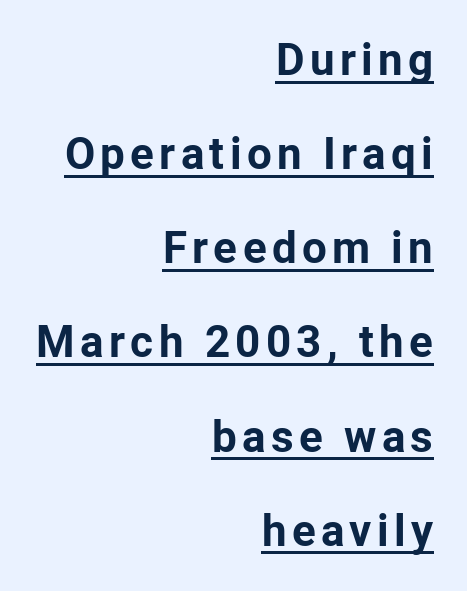
Q: Is the text bold? A: Yes.
Q: Is the text italic (slanted)? A: No, it is upright.
Q: Is the typeface a serif or a sans-serif typeface? A: Sans-serif.
Q: Is the text underlined? A: Yes.
Q: How is the paragraph aligned? A: Right-aligned.
Q: Is the spacing between lines tight, normal or loose? A: Loose.
Q: Width (condensed, normal, or wide)? A: Normal.
Q: Stroke contrast? A: Low.
Q: x-height? A: Medium.
Q: Monospaced? A: No.
